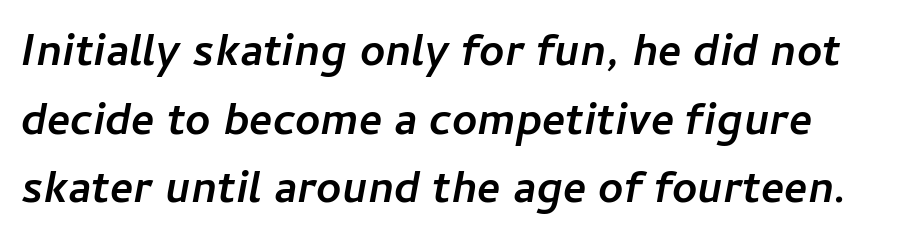
Is there much room between lines? A standard amount, neither cramped nor airy. Plenty of ink on the page — the face is bold. Character widths vary here, with narrow letters taking less room than wide ones. Standard letterfit; no display-style spreading of the glyphs. Honestly, there is no underline to notice here at all. Characters are canted at an angle relative to the baseline's perpendicular.
